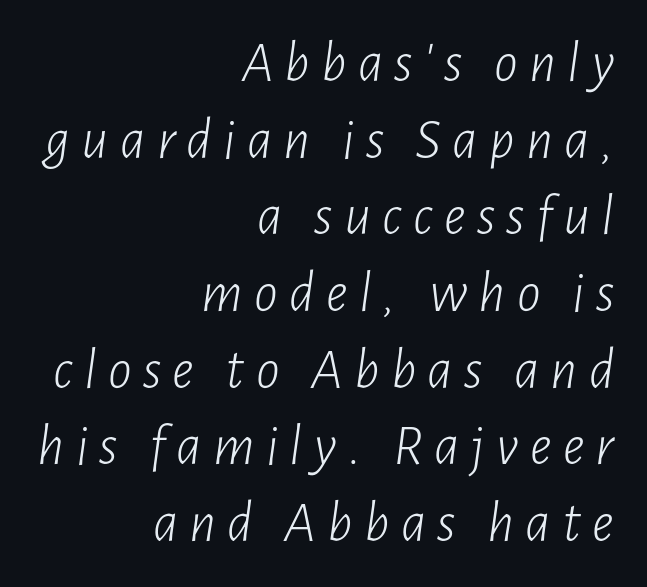
{"italic": "yes", "lean": "right", "slant_degrees": 7, "bold": "no", "weight": "light", "width": "condensed", "stroke_contrast": "low", "x_height": "medium", "monospaced": "no", "underline": "no", "align": "right", "line_spacing": "normal", "line_spacing_ratio": 1.3, "glyph_px": 59}
